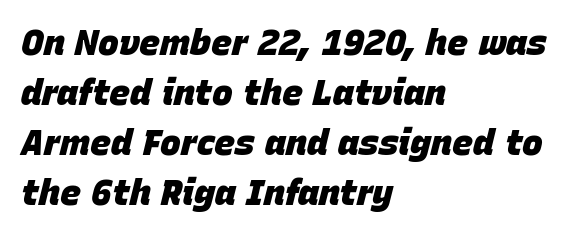
Do the characters align in a grid? No, the font is proportional. What weight is shown? A full bold with thick strokes. Line starts are locked; line ends wander. There is no visible air inserted between adjacent glyphs. Just letters on the line, the space beneath them empty.
